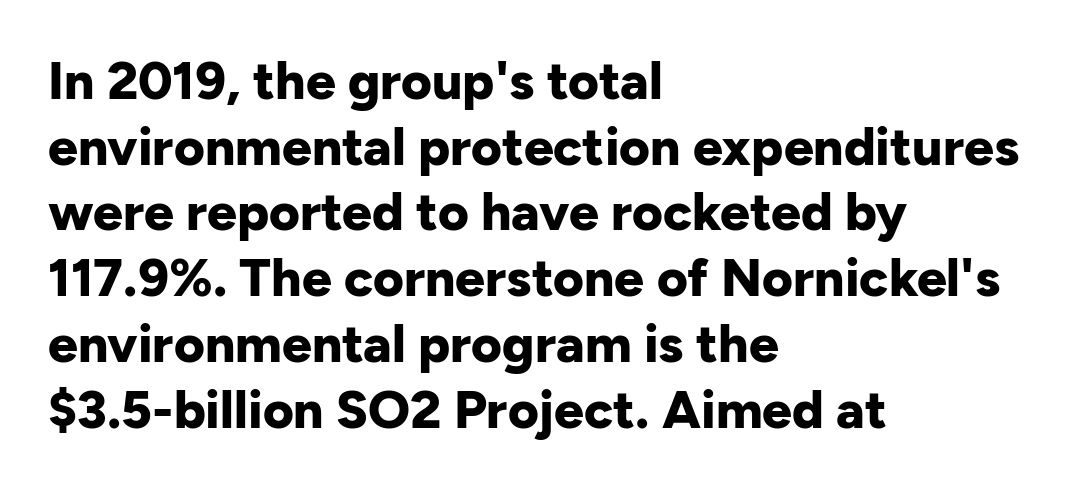
Strokes here are thick enough to call this a true bold. Tracking value appears to be zero — textbook default spacing. Ordinary non-slanted type is in use. Note: no serifs on the glyphs.
